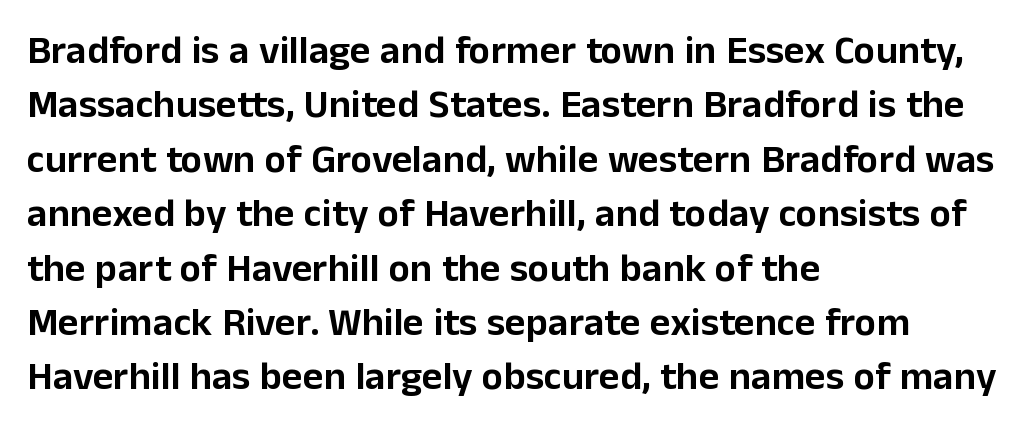
Q: Is the text italic (slanted)? A: No, it is upright.
Q: Is the typeface a serif or a sans-serif typeface? A: Sans-serif.
Q: Is the text underlined? A: No.
Q: How is the paragraph aligned? A: Left-aligned.
Q: Is the spacing between letters normal or unusually wide? A: Normal.
Q: Is the spacing between lines tight, normal or loose? A: Normal.
Q: Width (condensed, normal, or wide)? A: Normal.
Q: Stroke contrast? A: Low.
Q: x-height? A: Medium.
Q: Monospaced? A: No.
